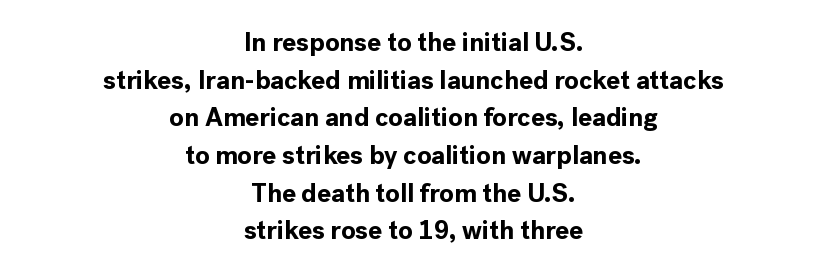
{"italic": "no", "bold": "yes", "underline": "no", "align": "center", "line_spacing": "normal", "line_spacing_ratio": 1.45, "letter_spacing": "normal", "letter_spacing_em": 0.0, "glyph_px": 26}
